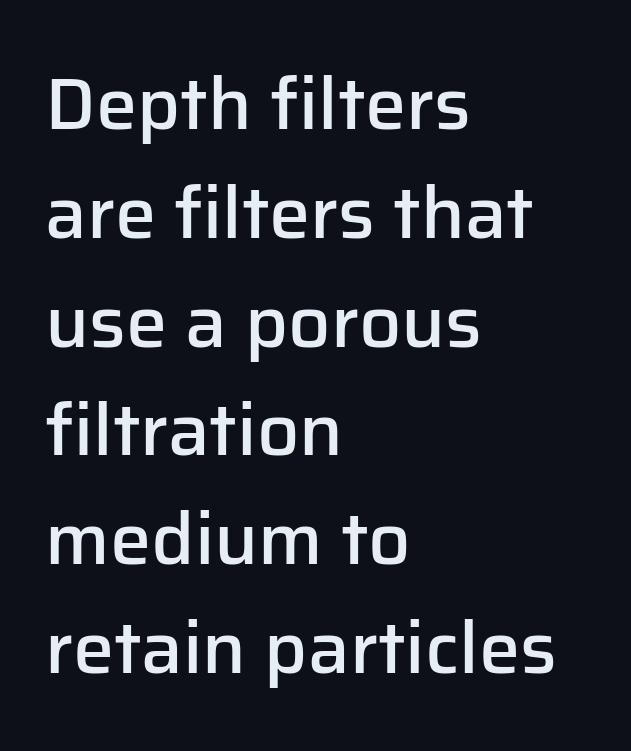
No italicization has been applied; the sample stays upright. The specimen omits any rule beneath the text block's lines. Each letter keeps its own natural width here, so spacing adapts to shape. The designer went with a sans here, leaving each stem footless. The letterforms sit shoulder to shoulder at normal distance.
